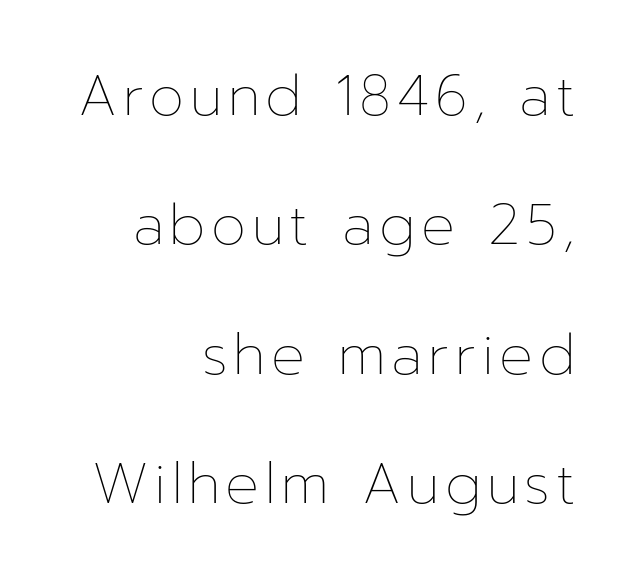
{"italic": "no", "bold": "no", "weight": "thin", "width": "normal", "stroke_contrast": "low", "x_height": "medium", "monospaced": "no", "underline": "no", "align": "right", "line_spacing": "loose", "line_spacing_ratio": 2.31, "glyph_px": 56}
